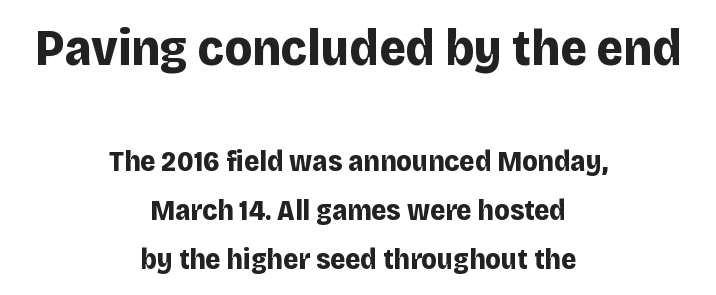
Each letter's strokes conclude bluntly, with no projecting serifs. Of the two passages, the one on top uses the larger point size. This is the regular roman posture of the typeface. The letters are bold, with thick, heavy strokes. The letterforms sit shoulder to shoulder at normal distance.
